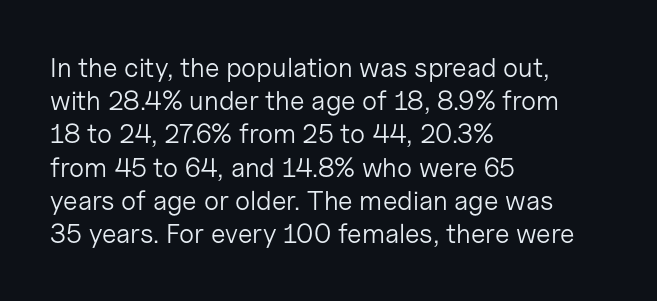
{"italic": "no", "bold": "no", "underline": "no", "align": "left", "line_spacing_ratio": 1.23, "letter_spacing": "normal", "letter_spacing_em": 0.0, "glyph_px": 27}
